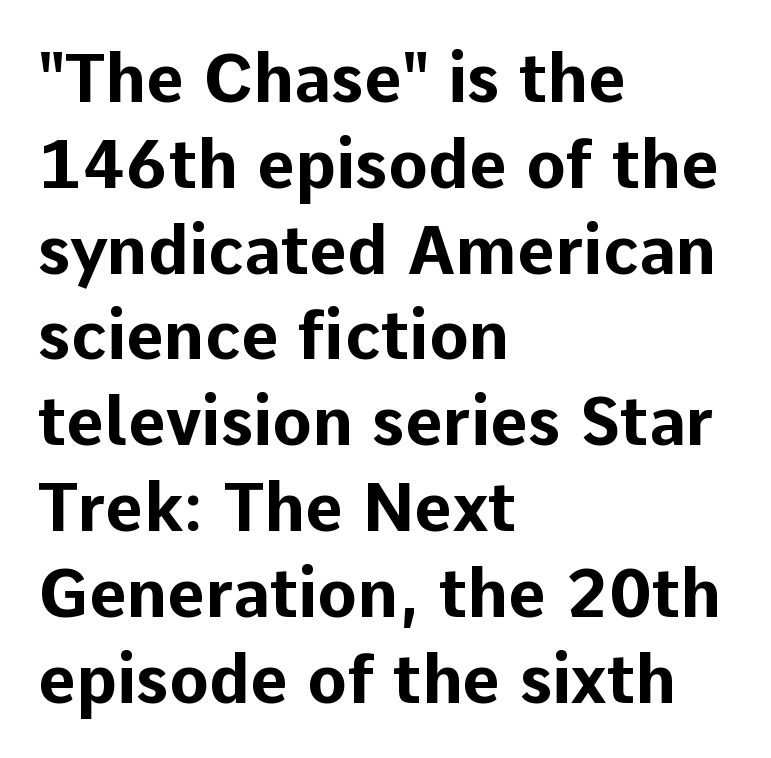
{"serif": "no", "italic": "no", "bold": "yes", "weight": "bold", "width": "normal", "stroke_contrast": "low", "x_height": "medium", "monospaced": "no", "underline": "no", "align": "left", "line_spacing": "normal", "line_spacing_ratio": 1.3, "letter_spacing": "normal", "letter_spacing_em": 0.0, "glyph_px": 66}
